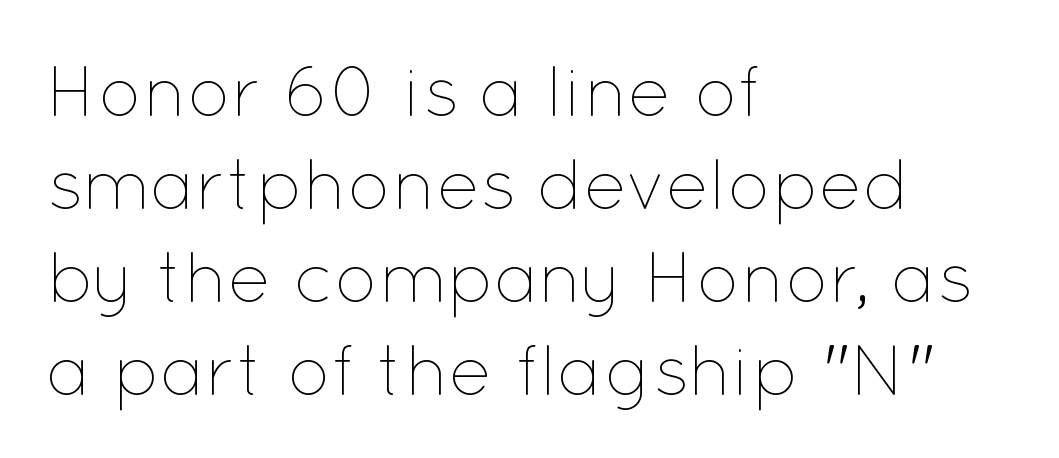
{"italic": "no", "bold": "no", "weight": "thin", "width": "normal", "stroke_contrast": "low", "x_height": "medium", "monospaced": "no", "underline": "no", "align": "left", "line_spacing": "normal", "line_spacing_ratio": 1.29, "letter_spacing": "normal", "letter_spacing_em": 0.0, "glyph_px": 72}
